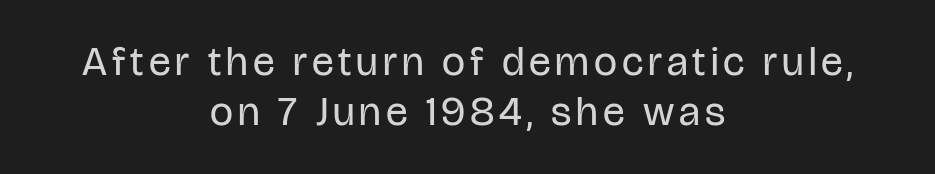
Q: Is the text bold? A: No.
Q: Is the text italic (slanted)? A: No, it is upright.
Q: Is the typeface a serif or a sans-serif typeface? A: Sans-serif.
Q: Is the text underlined? A: No.
Q: How is the paragraph aligned? A: Centered.
Q: Width (condensed, normal, or wide)? A: Condensed.
Q: Stroke contrast? A: Low.
Q: x-height? A: Large.
Q: Monospaced? A: No.
